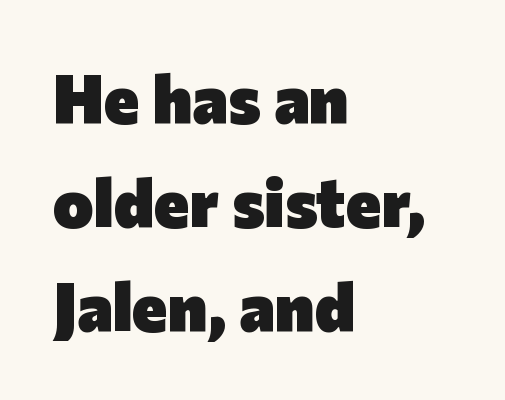
{"serif": "no", "italic": "no", "bold": "yes", "weight": "heavy", "width": "normal", "stroke_contrast": "low", "x_height": "medium", "monospaced": "no", "underline": "no", "align": "left", "line_spacing": "normal", "line_spacing_ratio": 1.53, "letter_spacing": "normal", "letter_spacing_em": 0.0, "glyph_px": 68}
